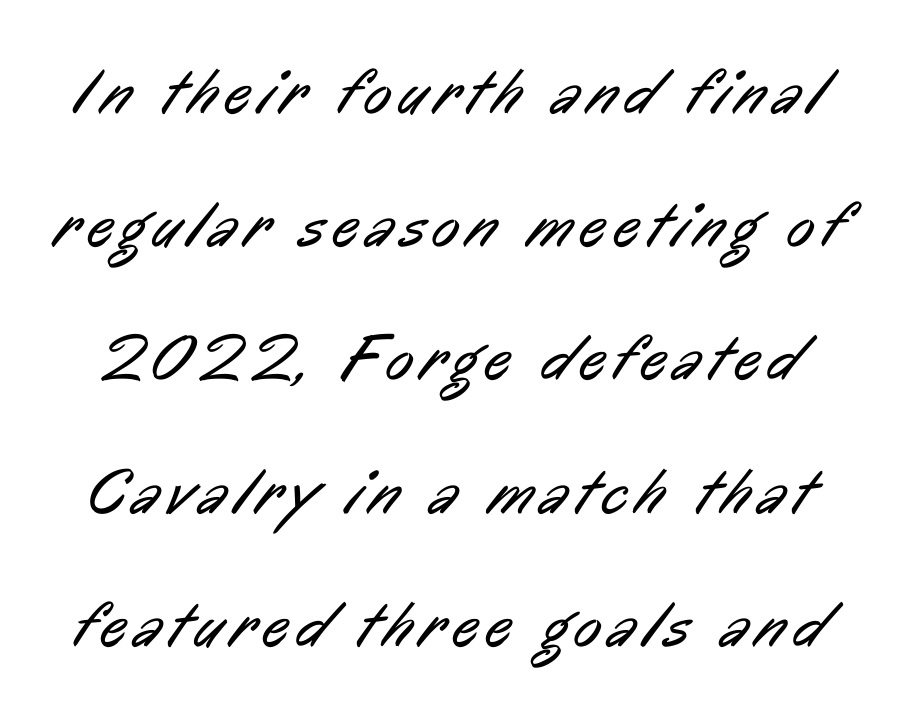
Q: Is the text bold? A: No.
Q: Is the typeface a serif or a sans-serif typeface? A: Sans-serif.
Q: Is the text underlined? A: No.
Q: Is the spacing between lines tight, normal or loose? A: Loose.
Q: Width (condensed, normal, or wide)? A: Condensed.
Q: Stroke contrast? A: Low.
Q: x-height? A: Medium.
Q: Monospaced? A: No.
